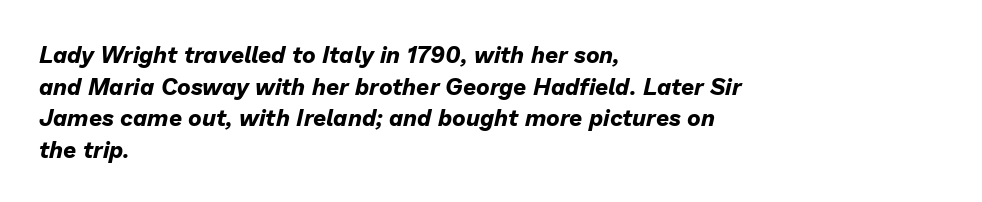
The image shows 23 px bold type, italic (leaning right); set left-aligned, normal line spacing (1.37x), normal letter spacing, not underlined.
